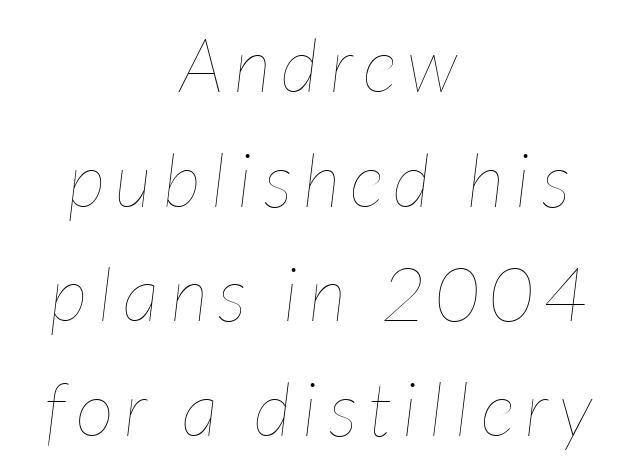
Q: Is the text bold? A: No.
Q: Is the text italic (slanted)? A: Yes, it leans right by about 7 degrees.
Q: Is the text underlined? A: No.
Q: How is the paragraph aligned? A: Centered.
Q: Is the spacing between lines tight, normal or loose? A: Normal.
Q: Width (condensed, normal, or wide)? A: Condensed.
Q: Stroke contrast? A: Low.
Q: x-height? A: Medium.
Q: Monospaced? A: No.
